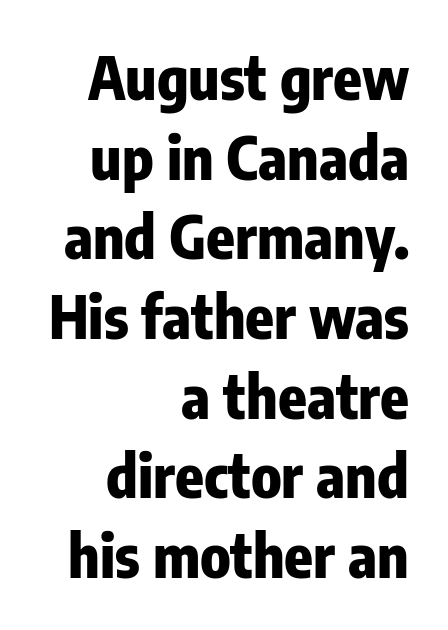
{"serif": "no", "italic": "no", "bold": "yes", "weight": "heavy", "width": "condensed", "stroke_contrast": "low", "x_height": "medium", "monospaced": "no", "underline": "no", "align": "right", "line_spacing": "normal", "line_spacing_ratio": 1.35, "letter_spacing": "normal", "letter_spacing_em": 0.0, "glyph_px": 59}
